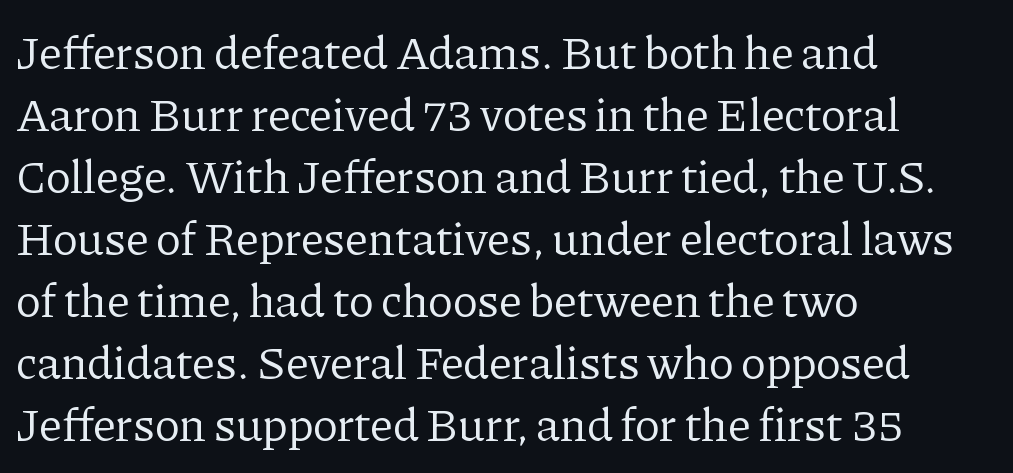
The image shows 47 px regular-weight serif type, upright; set left-aligned, normal line spacing (1.32x), normal letter spacing, not underlined; low stroke contrast and a medium x-height.
